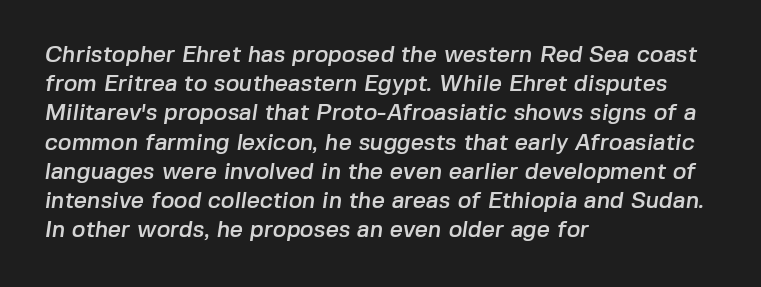
Q: Is the text underlined? A: No.
Q: How is the paragraph aligned? A: Left-aligned.
Q: Is the spacing between letters normal or unusually wide? A: Normal.
Q: Is the spacing between lines tight, normal or loose? A: Normal.
